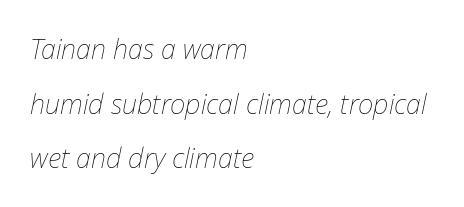
{"italic": "yes", "lean": "right", "slant_degrees": 12, "bold": "no", "underline": "no", "align": "left", "line_spacing": "loose", "line_spacing_ratio": 2.02, "letter_spacing": "normal", "letter_spacing_em": 0.0, "glyph_px": 27}
